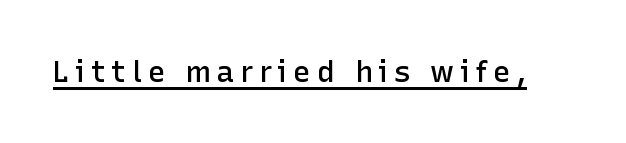
Each letter keeps its own natural width here, so spacing adapts to shape. Typographic density is moderately raised because the face is semibold. Italic? Not at all — the glyphs are vertical. Every word sits above its own underline.
